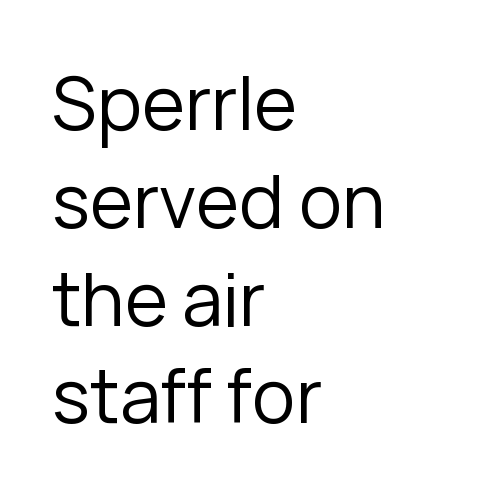
{"serif": "no", "italic": "no", "bold": "no", "weight": "regular", "width": "normal", "stroke_contrast": "low", "x_height": "medium", "monospaced": "no", "underline": "no", "align": "left", "line_spacing": "normal", "line_spacing_ratio": 1.34, "letter_spacing": "normal", "letter_spacing_em": 0.0, "glyph_px": 73}
